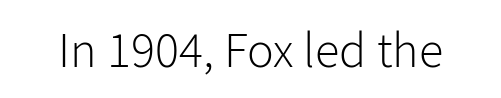
Stroke mass is kept to a normal reading level or below. Has an underline been added? It has not. This sample uses plain, unmodified letter spacing. Vertical strokes here are truly vertical.
